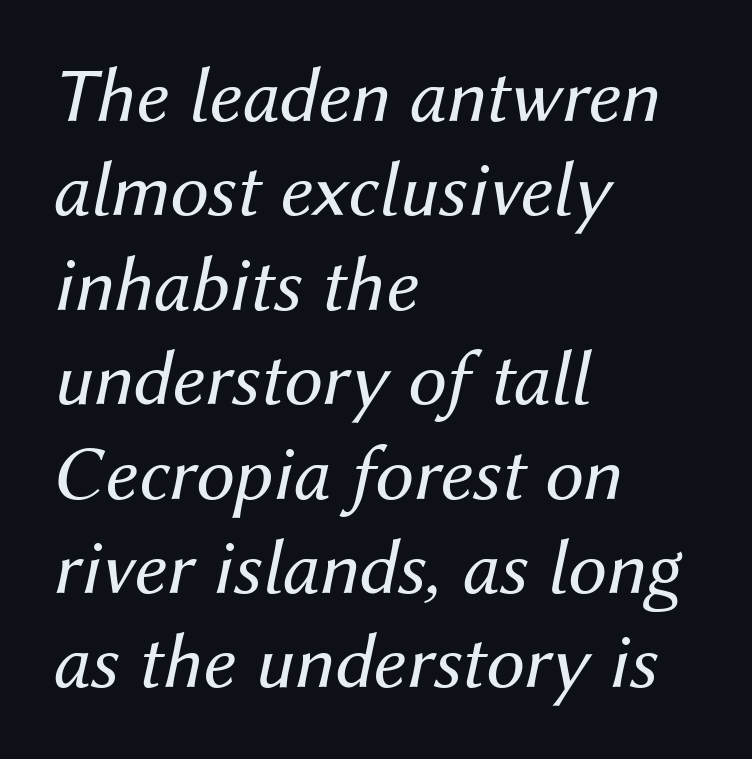
Casual observation: everything's shoved over to the left. Bold? No — there's no thickening of the strokes. Decoration check: the copy has no underline. An italicized treatment has been applied to the whole sample. This sample has the flowing, uneven cadence of proportional lettering. The tracking reads as untouched default to a designer's eye.
